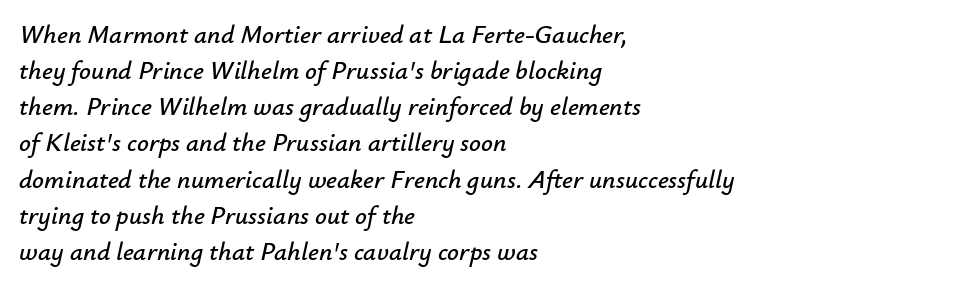
Q: Is the text italic (slanted)? A: Yes, it leans right by about 12 degrees.
Q: Is the text underlined? A: No.
Q: How is the paragraph aligned? A: Left-aligned.
Q: Is the spacing between letters normal or unusually wide? A: Normal.
Q: Is the spacing between lines tight, normal or loose? A: Normal.
